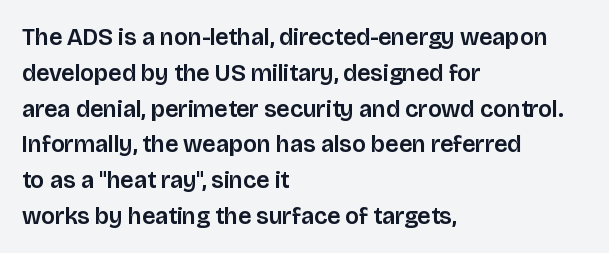
Q: Is the text italic (slanted)? A: No, it is upright.
Q: Is the text underlined? A: No.
Q: How is the paragraph aligned? A: Left-aligned.
Q: Is the spacing between letters normal or unusually wide? A: Normal.
Q: Is the spacing between lines tight, normal or loose? A: Normal.
